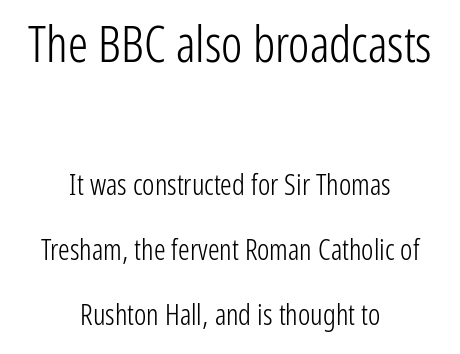
The image shows 50 px light, condensed sans-serif type, upright; set centered, loose line spacing (2.23x), normal letter spacing, not underlined; the first (top) block is 1.72x larger; low stroke contrast and a medium x-height.
